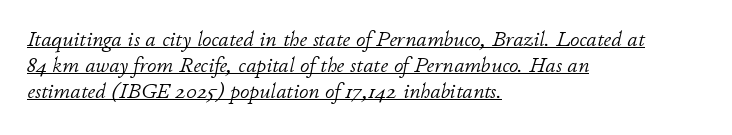
Slanted lettering throughout. Leftover space on each line is placed entirely after the last word. This is underlined copy, the kind a proofreader might mark for attention. On a weight scale, this lands at 450 or below. Nothing unusual about the tracking: characters are spaced as the font intends.
